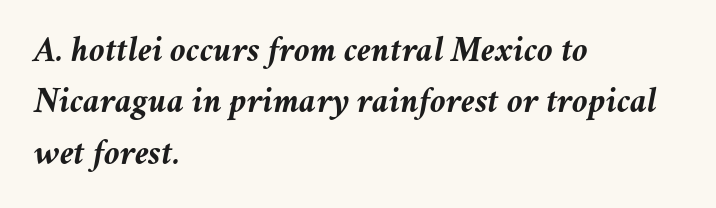
The image shows 36 px semibold type, italic (leaning right); set left-aligned, normal line spacing (1.43x), normal letter spacing, not underlined; medium stroke contrast and a medium x-height.
